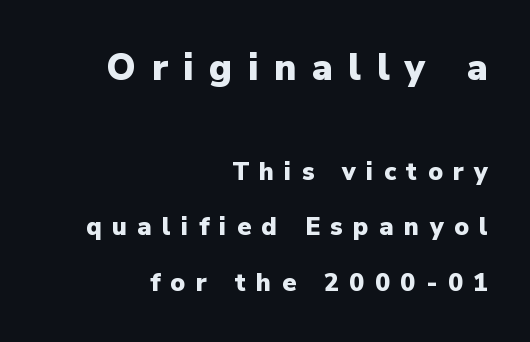
The image shows 37 px heavy sans-serif type, upright; set right-aligned, loose line spacing (2.22x), unusually wide letter spacing (+0.42 em), not underlined; the first (top) block is 1.48x larger; low stroke contrast and a medium x-height.
